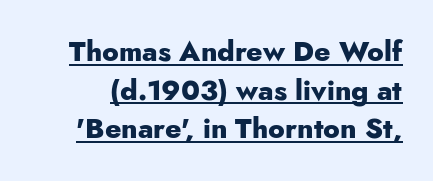
The image shows 28 px heavy sans-serif type, upright; set normal line spacing (1.38x), normal letter spacing, underlined; low stroke contrast and a small x-height.
